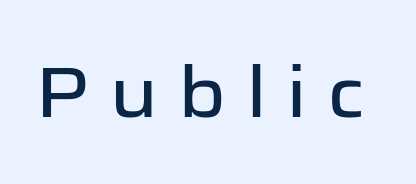
The image shows 72 px sans-serif type, upright; set unusually wide letter spacing (+0.27 em), not underlined; low stroke contrast and a medium x-height.
